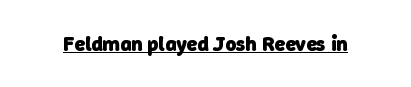
{"bold": "yes", "underline": "yes", "letter_spacing": "normal", "letter_spacing_em": 0.0, "glyph_px": 21}
